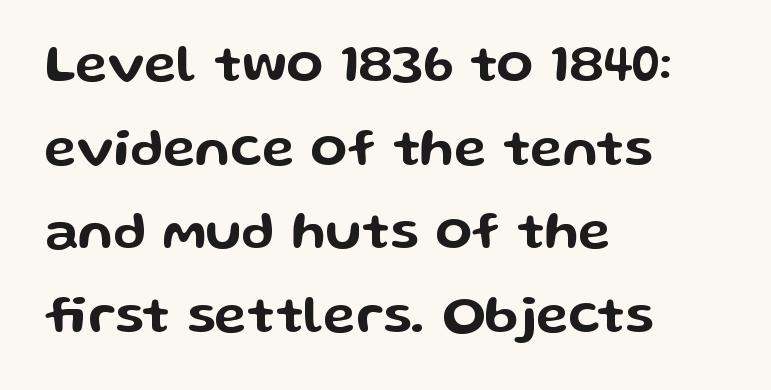
Q: Is the text italic (slanted)? A: No, it is upright.
Q: Is the typeface a serif or a sans-serif typeface? A: Sans-serif.
Q: Is the text underlined? A: No.
Q: How is the paragraph aligned? A: Left-aligned.
Q: Is the spacing between letters normal or unusually wide? A: Normal.
Q: Is the spacing between lines tight, normal or loose? A: Normal.
Q: Width (condensed, normal, or wide)? A: Wide.
Q: Stroke contrast? A: Low.
Q: x-height? A: Medium.
Q: Monospaced? A: No.
